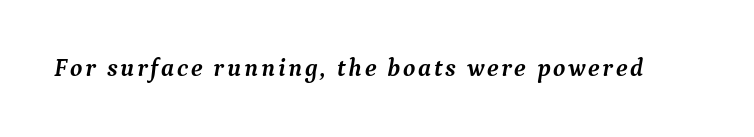
Q: Is the text bold? A: Yes.
Q: Is the text italic (slanted)? A: Yes, it leans right by about 9 degrees.
Q: Is the text underlined? A: No.
